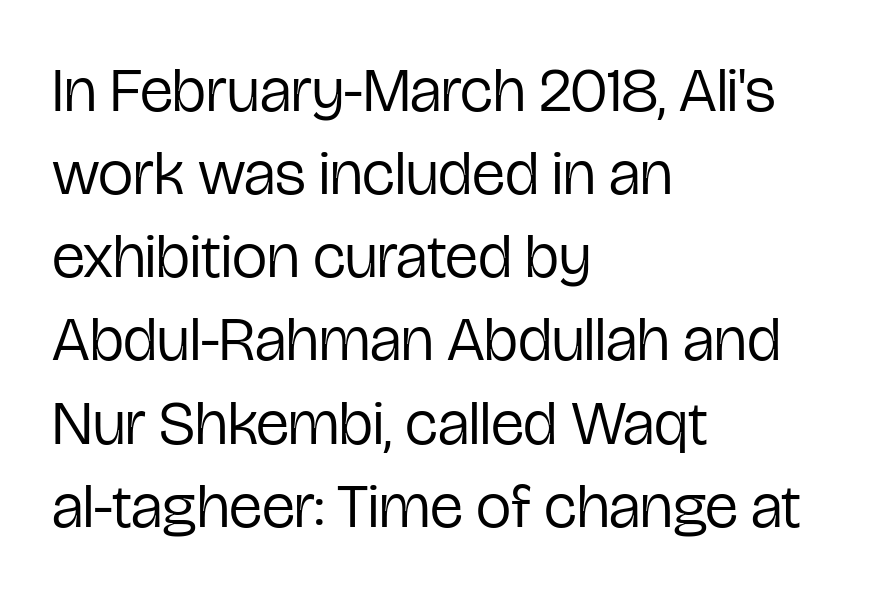
The image shows 63 px regular-weight, condensed sans-serif type, upright; set left-aligned, normal line spacing (1.32x), normal letter spacing, not underlined; low stroke contrast and a medium x-height.
